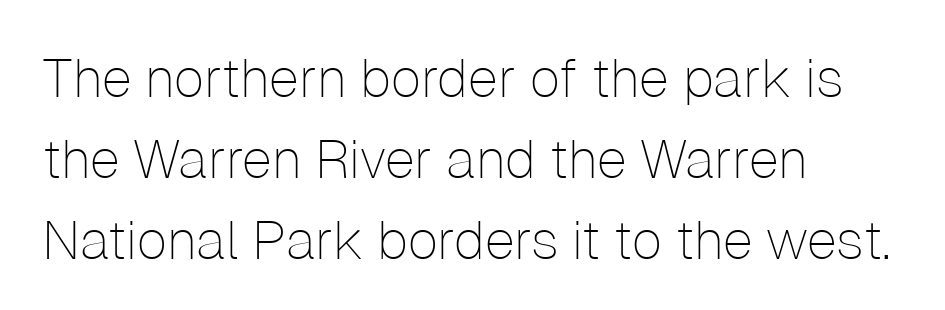
Q: Is the text bold? A: No.
Q: Is the text italic (slanted)? A: No, it is upright.
Q: Is the typeface a serif or a sans-serif typeface? A: Sans-serif.
Q: Is the text underlined? A: No.
Q: How is the paragraph aligned? A: Left-aligned.
Q: Is the spacing between letters normal or unusually wide? A: Normal.
Q: Is the spacing between lines tight, normal or loose? A: Normal.
Q: Width (condensed, normal, or wide)? A: Normal.
Q: Stroke contrast? A: Low.
Q: x-height? A: Medium.
Q: Monospaced? A: No.
